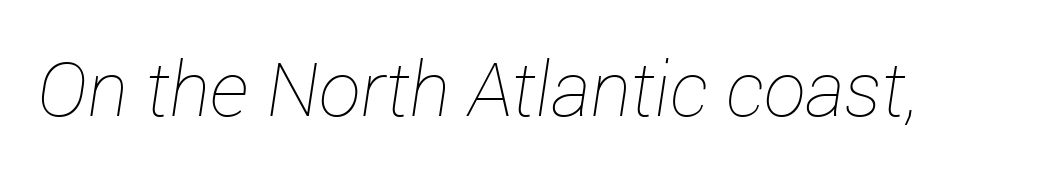
{"italic": "yes", "lean": "right", "slant_degrees": 12, "bold": "no", "weight": "thin", "width": "normal", "stroke_contrast": "low", "x_height": "medium", "monospaced": "no", "underline": "no", "letter_spacing": "normal", "letter_spacing_em": 0.0, "glyph_px": 75}
